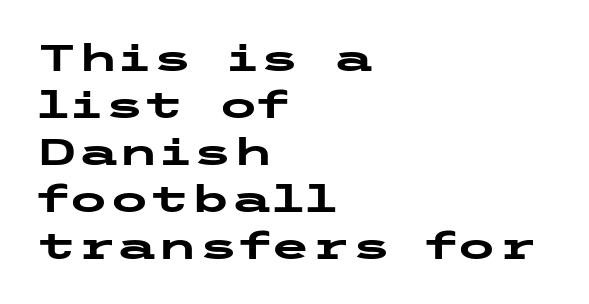
Quick note: interline space is typical. Here the glyphs are tracked normally, forming tight word shapes. Vertical strokes here are truly vertical. Visually the block forms a straight wall on the left and a jagged coastline on the right. Chunky letters — that's bold for sure. The specimen omits any rule beneath the text block's lines.
